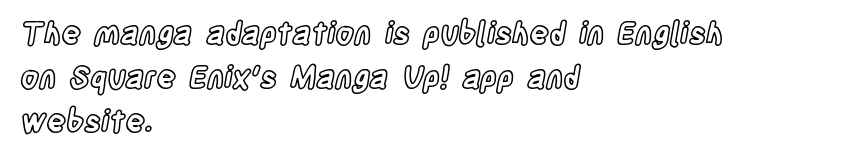
The image shows 30 px condensed type; set left-aligned, normal line spacing (1.47x), normal letter spacing, not underlined; a large x-height.
